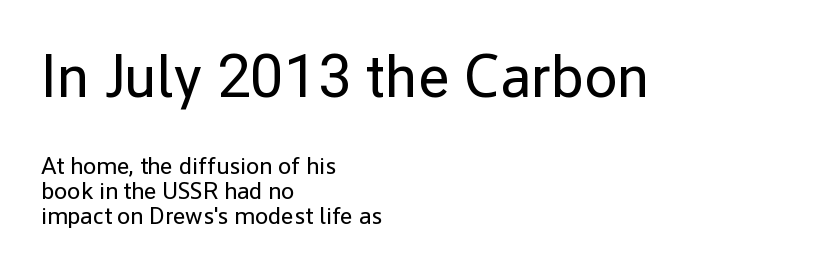
{"serif": "no", "italic": "no", "bold": "no", "weight": "regular", "width": "normal", "stroke_contrast": "low", "x_height": "medium", "monospaced": "no", "underline": "no", "align": "left", "line_spacing": "tight", "line_spacing_ratio": 1.04, "letter_spacing": "normal", "letter_spacing_em": 0.0, "larger_block": "first", "size_ratio": 2.5, "glyph_px": 60}
